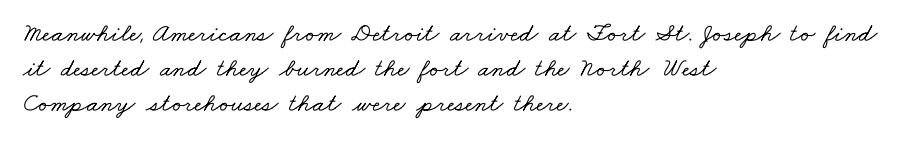
Q: Is the text underlined? A: No.
Q: How is the paragraph aligned? A: Left-aligned.
Q: Is the spacing between letters normal or unusually wide? A: Normal.
Q: Is the spacing between lines tight, normal or loose? A: Normal.
